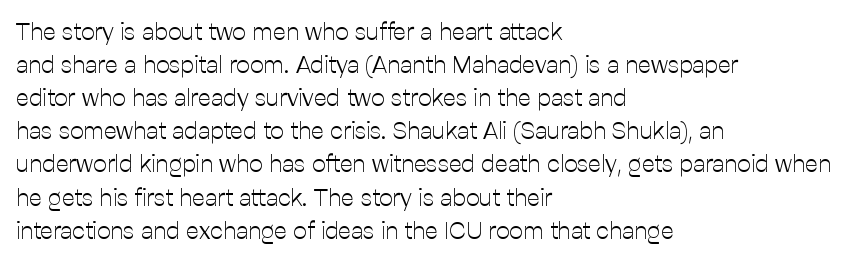
{"italic": "no", "bold": "no", "underline": "no", "align": "left", "line_spacing": "normal", "line_spacing_ratio": 1.38, "letter_spacing": "normal", "letter_spacing_em": 0.0, "glyph_px": 24}
